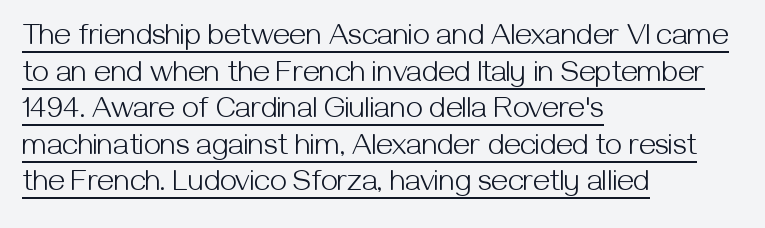
The image shows 30 px light sans-serif type, upright; set left-aligned, line spacing 1.22x, normal letter spacing, underlined; medium stroke contrast and a medium x-height.
